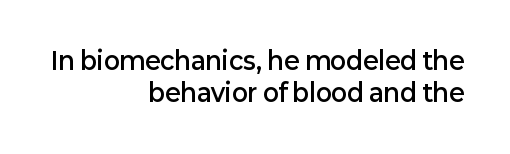
The image shows 24 px text type, upright; set right-aligned, normal line spacing (1.34x), normal letter spacing, not underlined.
